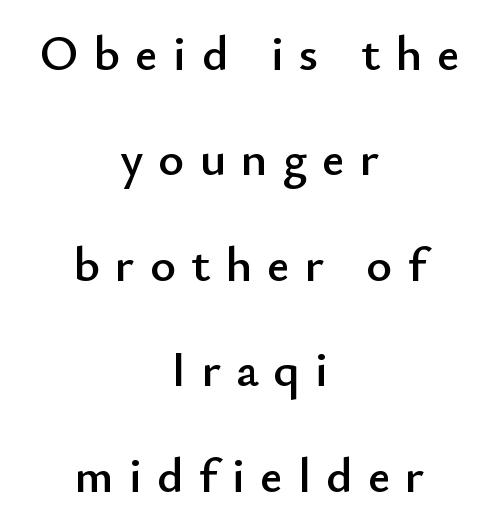
Q: Is the text italic (slanted)? A: No, it is upright.
Q: Is the typeface a serif or a sans-serif typeface? A: Sans-serif.
Q: Is the text underlined? A: No.
Q: How is the paragraph aligned? A: Centered.
Q: Is the spacing between letters normal or unusually wide? A: Unusually wide.
Q: Is the spacing between lines tight, normal or loose? A: Loose.
Q: Width (condensed, normal, or wide)? A: Normal.
Q: Stroke contrast? A: Low.
Q: x-height? A: Small.
Q: Monospaced? A: No.
